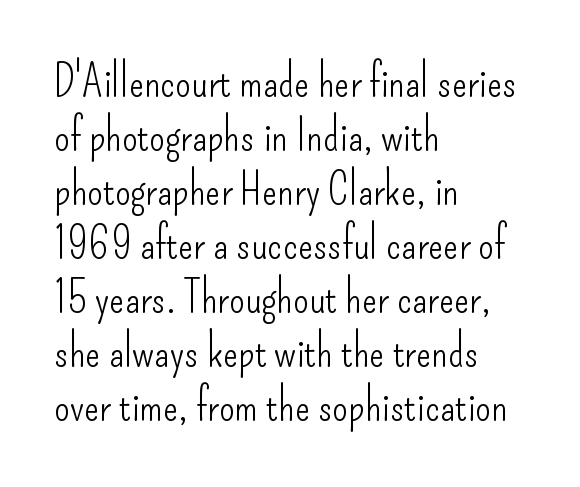
Varying glyph widths throughout — classic text-font behaviour. Think standard paragraph weight, or any step lighter than that. Unlike italic type, these characters show no tilt at all. Students, note that the glyphs here touch the page at normal intervals.
